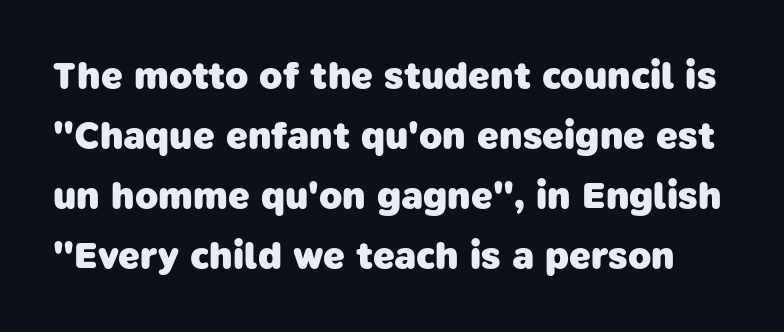
Q: Is the text bold? A: Yes.
Q: Is the typeface a serif or a sans-serif typeface? A: Sans-serif.
Q: Is the text underlined? A: No.
Q: Is the spacing between letters normal or unusually wide? A: Normal.
Q: Is the spacing between lines tight, normal or loose? A: Normal.
Q: Width (condensed, normal, or wide)? A: Normal.
Q: Stroke contrast? A: Low.
Q: x-height? A: Medium.
Q: Monospaced? A: No.
